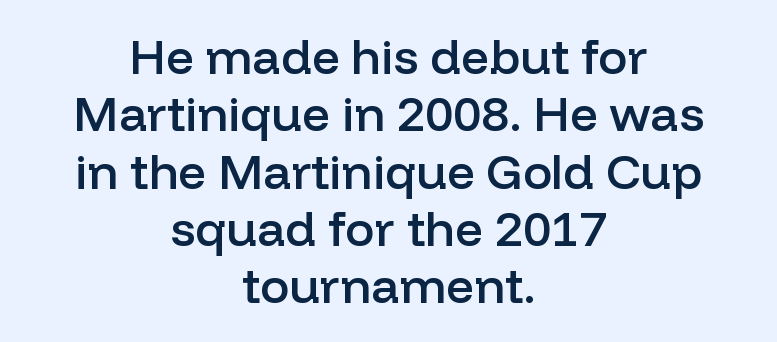
Caption: multi-line text, centered on the measure. Nobody drew a line under any word here. On the weight axis this lands at semibold, roughly 600. A typesetter would call this proportional, since set widths differ per character. In terms of posture, this sample is upright.
